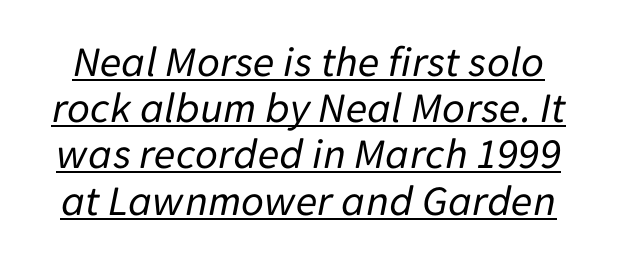
The image shows 44 px regular-weight type, italic (leaning right); set tight line spacing (1.05x), normal letter spacing, underlined; low stroke contrast and a medium x-height.
